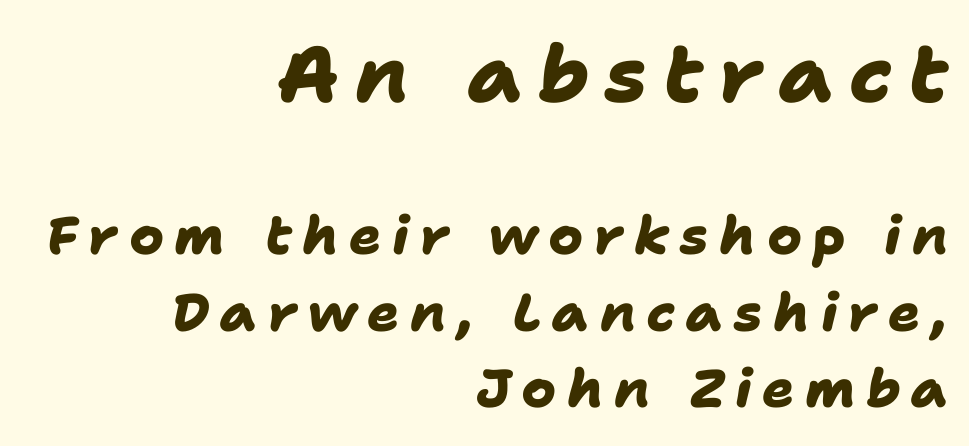
The image shows 79 px heavy sans-serif type; set right-aligned, normal line spacing (1.45x), unusually wide letter spacing (+0.2 em), not underlined; the first (top) block is 1.49x larger; low stroke contrast and a medium x-height.
